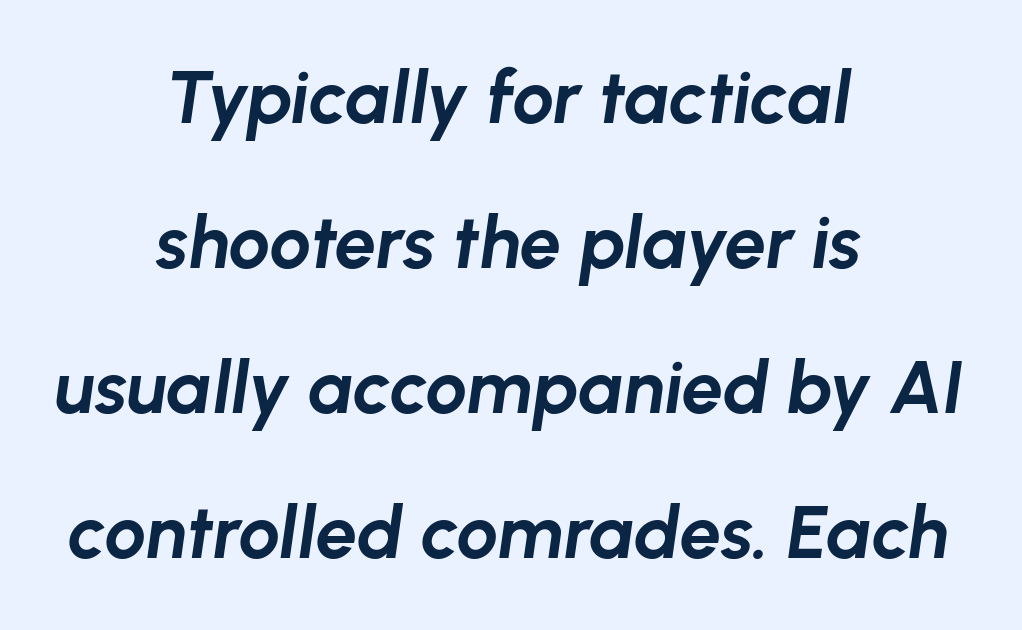
{"italic": "yes", "lean": "right", "slant_degrees": 8, "bold": "yes", "weight": "bold", "width": "normal", "stroke_contrast": "low", "x_height": "medium", "monospaced": "no", "underline": "no", "align": "center", "line_spacing": "loose", "line_spacing_ratio": 1.96, "letter_spacing": "normal", "letter_spacing_em": 0.0, "glyph_px": 74}
